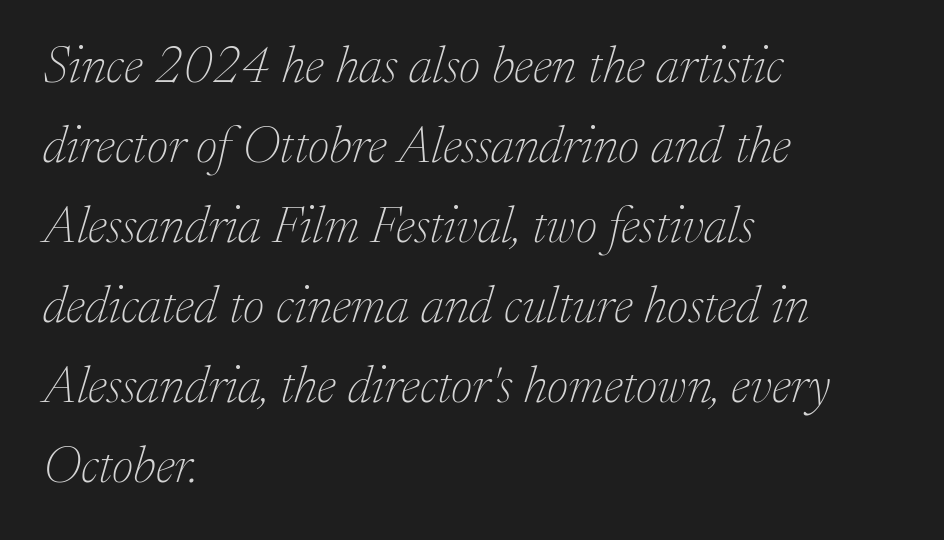
The specimen omits any rule beneath the text block's lines. Observe the lean: these are italic letterforms. Unbolded letterforms with no extra heft. Nothing unusual about the tracking: characters are spaced as the font intends. Serifs: yes, visible at the terminals of the letterforms. Each new line begins a customary step beneath the previous one.
